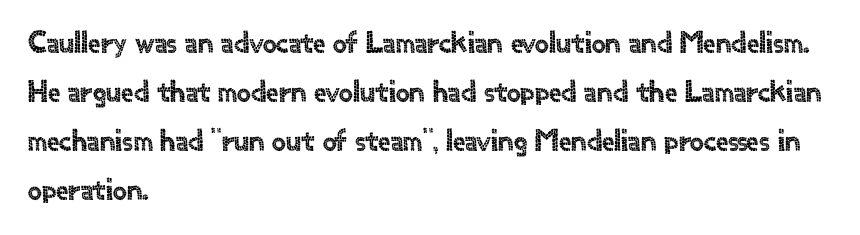
Typeset ragged right — the left edge is the straight one. Vertical strokes here are truly vertical. How are the letters spaced? Ordinarily, with no added tracking. Looks like regular typesetting: each glyph gets only the width it needs.
